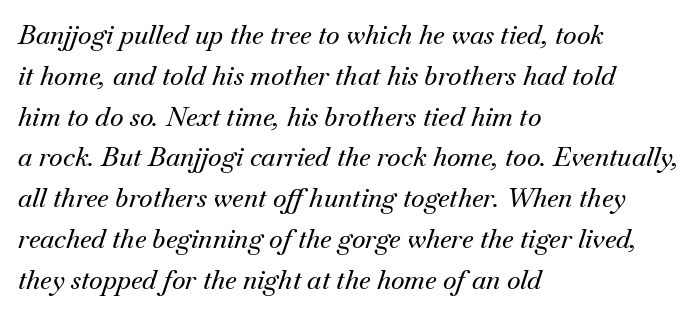
Has an underline been added? It has not. Each line starts at the same left margin while the right side varies. Observe the lean: these are italic letterforms. Regarding leading, the lines here are spaced in the standard way. The face used here is rendered with its standard letterfit.
